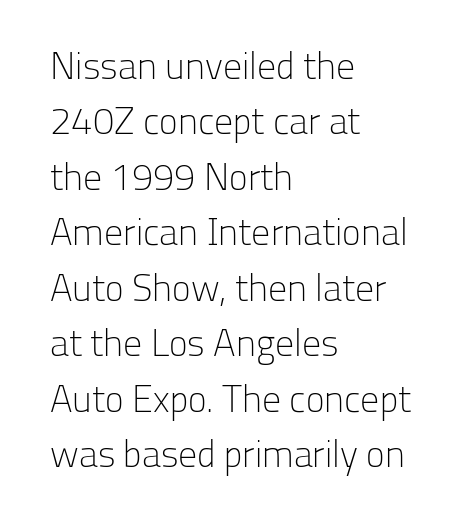
The image shows 38 px light sans-serif type, upright; set left-aligned, normal line spacing (1.46x), normal letter spacing, not underlined; low stroke contrast and a medium x-height.
